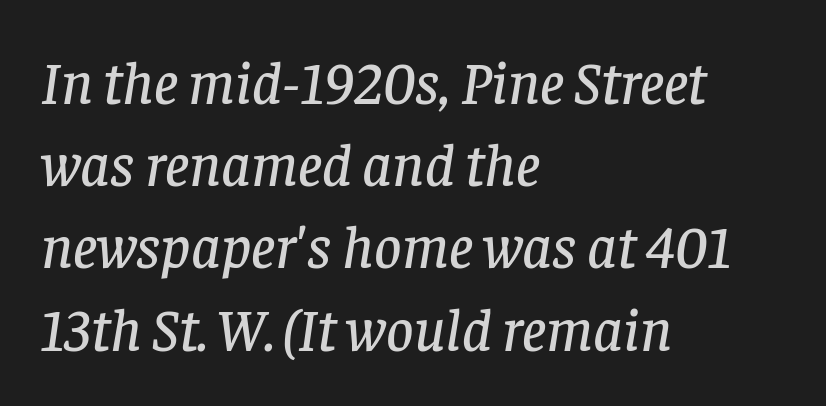
Q: Is the text italic (slanted)? A: Yes, it leans right by about 8 degrees.
Q: Is the typeface a serif or a sans-serif typeface? A: Serif.
Q: Is the text underlined? A: No.
Q: How is the paragraph aligned? A: Left-aligned.
Q: Is the spacing between letters normal or unusually wide? A: Normal.
Q: Is the spacing between lines tight, normal or loose? A: Normal.
Q: Width (condensed, normal, or wide)? A: Normal.
Q: Stroke contrast? A: Low.
Q: x-height? A: Large.
Q: Monospaced? A: No.
